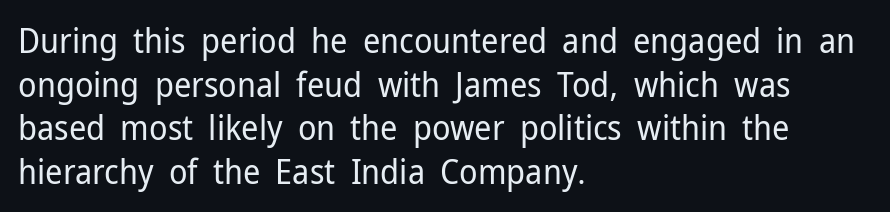
Spacing between characters is what you'd get straight out of the box. A typesetter would mark this as roman, not italic. Nothing heavy about these letters — not bold at all. Just letters on the line, the space beneath them empty. No feet cap the strokes, marking this as sans-serif type.
